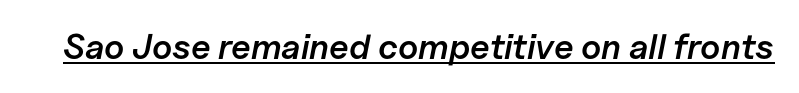
{"italic": "yes", "lean": "right", "slant_degrees": 11, "bold": "semi", "weight": "semibold", "width": "normal", "stroke_contrast": "low", "x_height": "medium", "monospaced": "no", "underline": "yes", "letter_spacing": "normal", "letter_spacing_em": 0.0, "glyph_px": 35}
